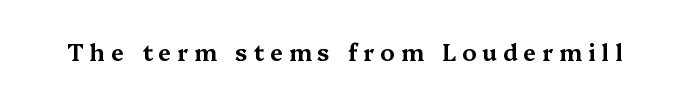
This sample uses an upright cut, with every glyph sitting square on the baseline. Here the glyphs are tracked loosely, breaking word shapes into spaced letters. The zone under the glyphs is completely vacant.
